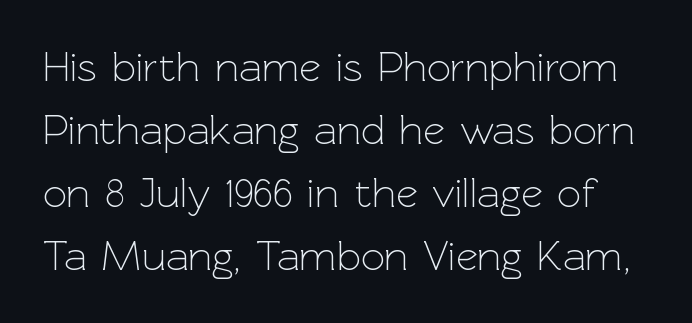
{"serif": "no", "italic": "no", "bold": "no", "weight": "light", "width": "normal", "x_height": "medium", "monospaced": "no", "underline": "no", "line_spacing": "normal", "line_spacing_ratio": 1.5, "letter_spacing": "normal", "letter_spacing_em": 0.0, "glyph_px": 42}
